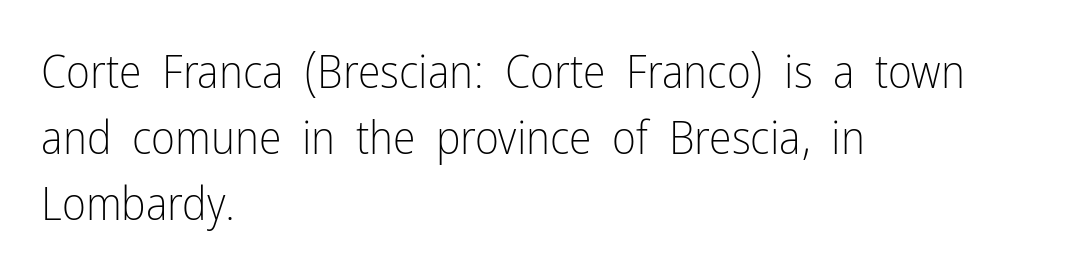
{"serif": "no", "italic": "no", "bold": "no", "weight": "light", "width": "condensed", "stroke_contrast": "low", "x_height": "medium", "monospaced": "no", "underline": "no", "align": "left", "line_spacing": "normal", "line_spacing_ratio": 1.43, "letter_spacing": "normal", "letter_spacing_em": 0.0, "glyph_px": 46}
